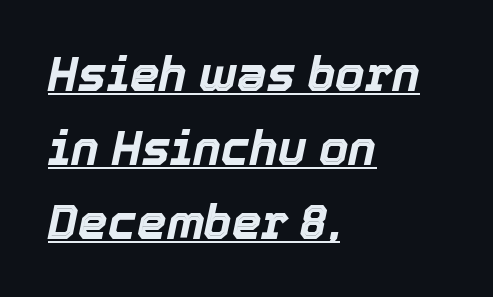
Q: Is the text bold? A: Yes.
Q: Is the text italic (slanted)? A: Yes, it leans right by about 12 degrees.
Q: Is the text underlined? A: Yes.
Q: How is the paragraph aligned? A: Left-aligned.
Q: Is the spacing between letters normal or unusually wide? A: Normal.
Q: Is the spacing between lines tight, normal or loose? A: Normal.
Q: Width (condensed, normal, or wide)? A: Normal.
Q: x-height? A: Medium.
Q: Monospaced? A: No.
